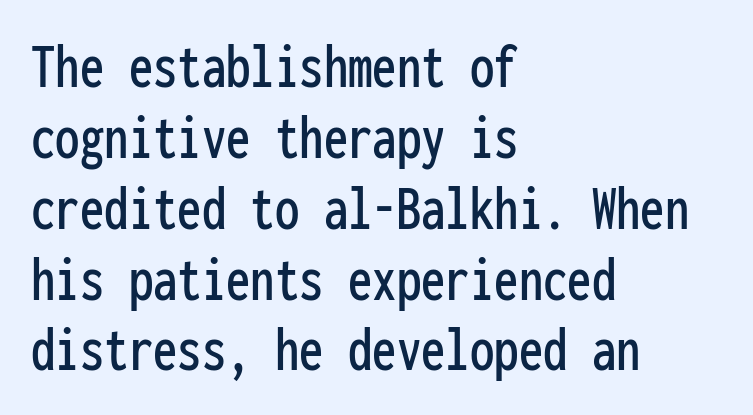
{"serif": "no", "italic": "no", "width": "condensed", "stroke_contrast": "low", "x_height": "medium", "monospaced": "yes", "underline": "no", "align": "left", "line_spacing": "tight", "line_spacing_ratio": 1.09, "letter_spacing": "normal", "letter_spacing_em": 0.0, "glyph_px": 65}
